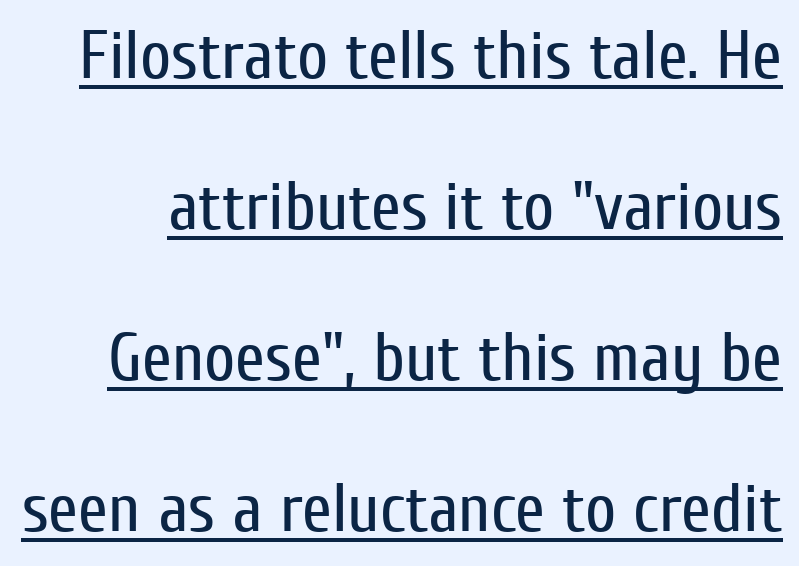
{"serif": "no", "italic": "no", "bold": "no", "weight": "regular", "width": "condensed", "stroke_contrast": "low", "x_height": "medium", "monospaced": "no", "underline": "yes", "line_spacing": "loose", "line_spacing_ratio": 2.22, "letter_spacing": "normal", "letter_spacing_em": 0.0, "glyph_px": 68}
